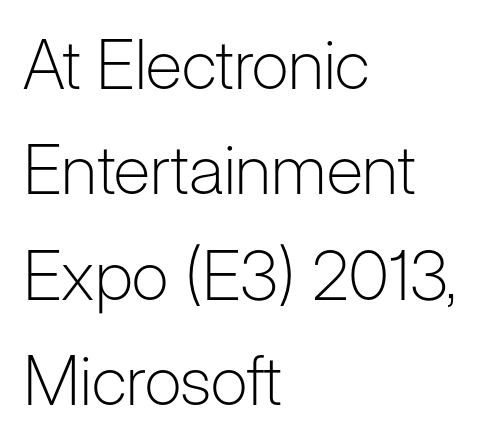
Q: Is the text bold? A: No.
Q: Is the text italic (slanted)? A: No, it is upright.
Q: Is the typeface a serif or a sans-serif typeface? A: Sans-serif.
Q: Is the text underlined? A: No.
Q: How is the paragraph aligned? A: Left-aligned.
Q: Is the spacing between letters normal or unusually wide? A: Normal.
Q: Is the spacing between lines tight, normal or loose? A: Normal.
Q: Width (condensed, normal, or wide)? A: Normal.
Q: Stroke contrast? A: Low.
Q: x-height? A: Medium.
Q: Monospaced? A: No.
